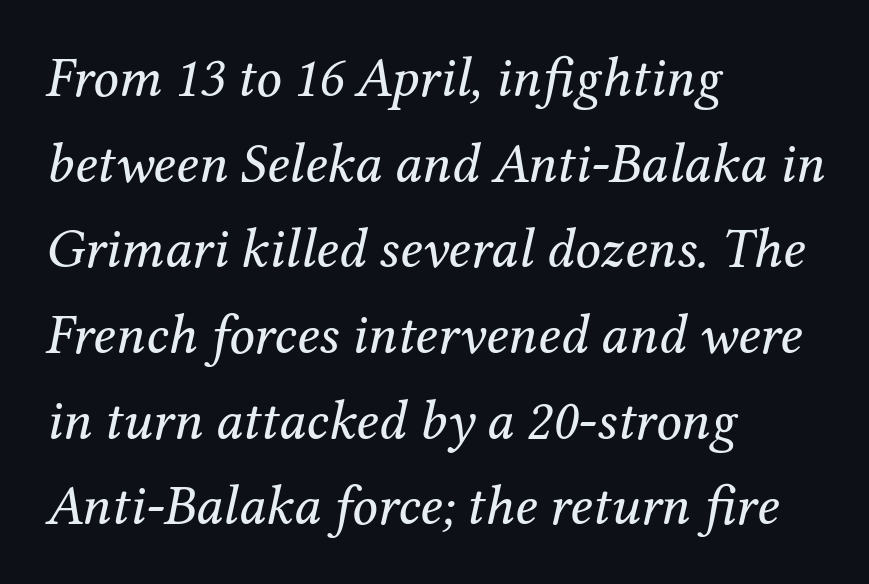
The image shows 56 px regular-weight serif type, italic (leaning right); set left-aligned, normal line spacing (1.53x), normal letter spacing, not underlined; medium stroke contrast and a medium x-height.
